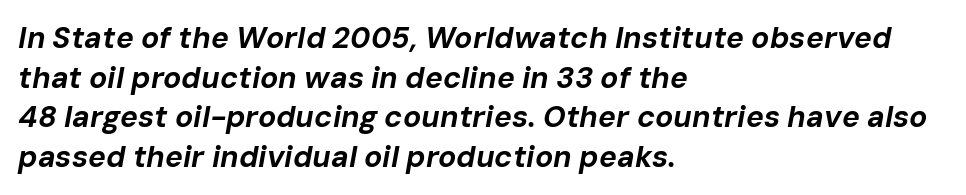
{"italic": "yes", "lean": "right", "slant_degrees": 10, "bold": "yes", "weight": "bold", "width": "normal", "stroke_contrast": "low", "x_height": "medium", "monospaced": "no", "underline": "no", "align": "left", "line_spacing": "normal", "line_spacing_ratio": 1.32, "letter_spacing": "normal", "letter_spacing_em": 0.0, "glyph_px": 30}
